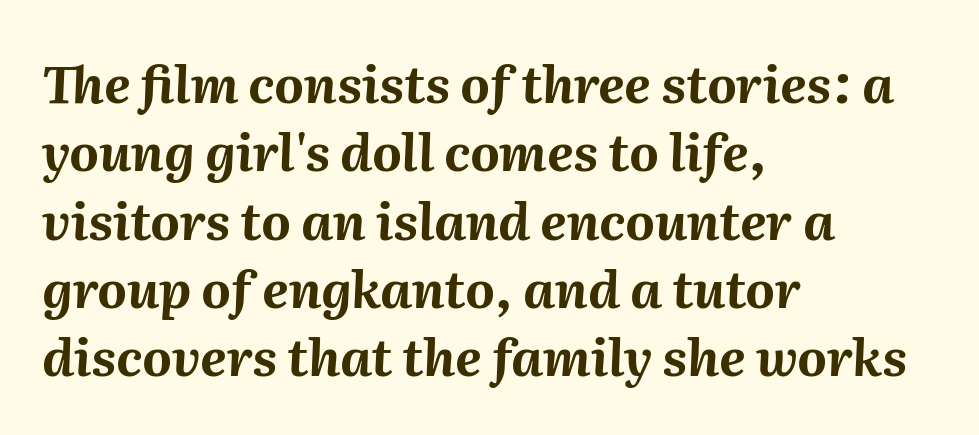
The image shows 51 px bold type, italic (leaning right); set left-aligned, normal line spacing (1.34x), normal letter spacing, not underlined; medium stroke contrast and a medium x-height.
